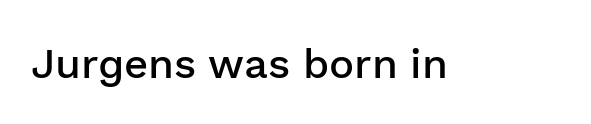
{"serif": "no", "italic": "no", "bold": "semi", "weight": "semibold", "width": "normal", "stroke_contrast": "low", "x_height": "medium", "monospaced": "no", "underline": "no", "letter_spacing": "normal", "letter_spacing_em": 0.0, "glyph_px": 42}
